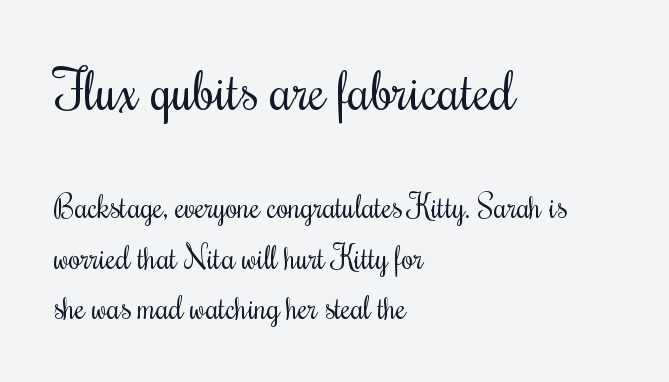
{"serif": "yes", "bold": "no", "weight": "regular", "width": "condensed", "stroke_contrast": "medium", "x_height": "small", "monospaced": "no", "underline": "no", "align": "left", "line_spacing": "normal", "line_spacing_ratio": 1.64, "letter_spacing": "normal", "letter_spacing_em": 0.0, "larger_block": "first", "size_ratio": 1.74, "glyph_px": 54}
